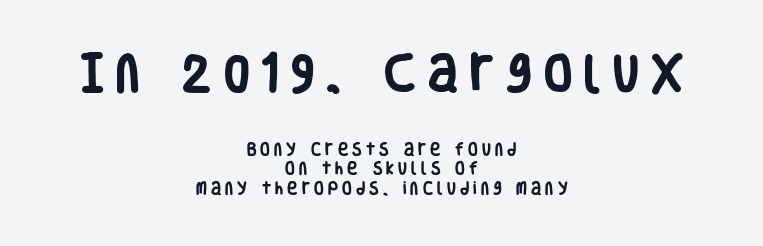
Think of a printed novel: that variable character pitch is what you see here. Just letters on the line, the space beneath them empty. Look at the tracking — it's clearly loosened, letters drifting apart. Regular leading.
